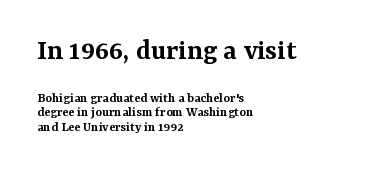
Q: Is the text bold? A: Semi-bold.
Q: Is the text italic (slanted)? A: No, it is upright.
Q: Is the typeface a serif or a sans-serif typeface? A: Serif.
Q: Is the text underlined? A: No.
Q: How is the paragraph aligned? A: Left-aligned.
Q: Is the spacing between letters normal or unusually wide? A: Normal.
Q: Is the spacing between lines tight, normal or loose? A: Tight.
Q: Which block of text is set in a larger size, the first (top) or the second (bottom)? A: The first (top) one.
Q: Width (condensed, normal, or wide)? A: Normal.
Q: Stroke contrast? A: Medium.
Q: x-height? A: Medium.
Q: Monospaced? A: No.
